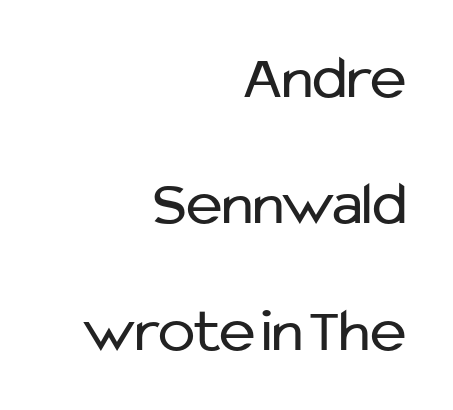
The image shows 62 px regular-weight sans-serif type, upright; set right-aligned, loose line spacing (2.04x), normal letter spacing, not underlined; low stroke contrast and a medium x-height.
